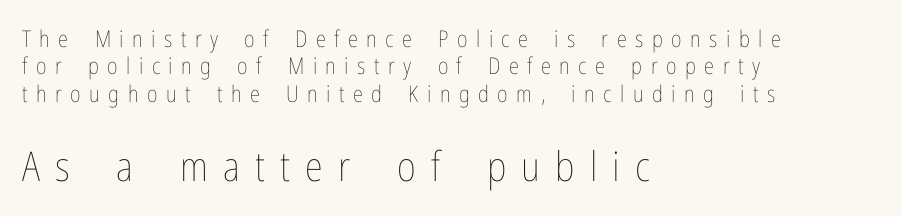
The image shows 41 px thin, condensed type, upright; set left-aligned, line spacing 1.19x, unusually wide letter spacing (+0.37 em), not underlined; the second (bottom) block is 1.78x larger; low stroke contrast and a medium x-height.
